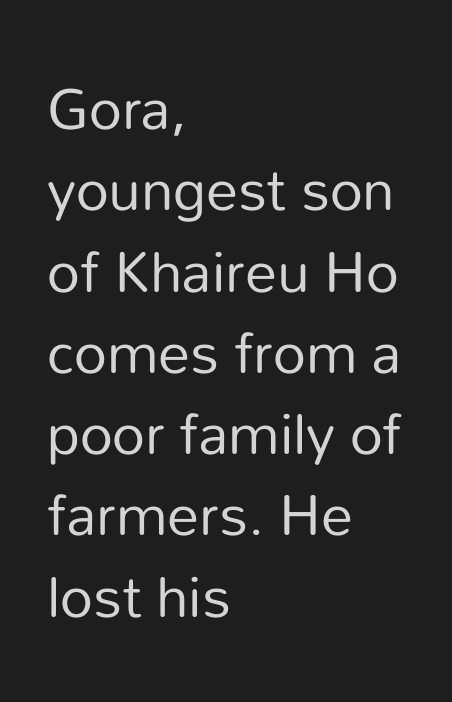
{"serif": "no", "italic": "no", "bold": "no", "weight": "regular", "width": "normal", "stroke_contrast": "low", "x_height": "medium", "monospaced": "no", "underline": "no", "align": "left", "line_spacing": "normal", "line_spacing_ratio": 1.27, "letter_spacing": "normal", "letter_spacing_em": 0.0, "glyph_px": 64}
